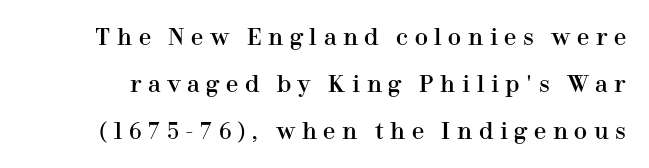
The image shows 22 px text type, upright; set loose line spacing (2.13x), unusually wide letter spacing (+0.3 em), not underlined.
